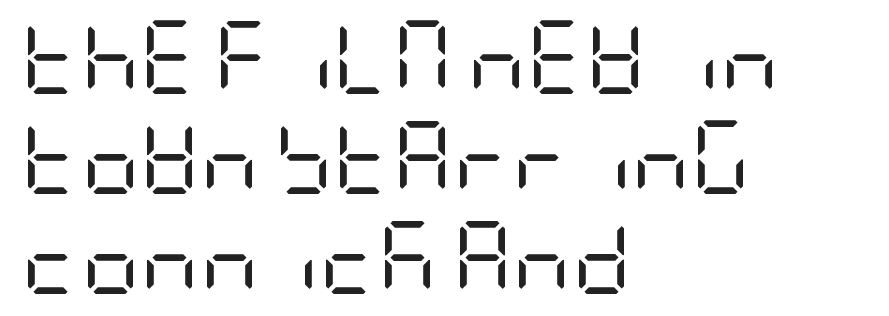
Q: Is the text bold? A: No.
Q: Is the text italic (slanted)? A: No, it is upright.
Q: Is the typeface a serif or a sans-serif typeface? A: Sans-serif.
Q: Is the text underlined? A: No.
Q: How is the paragraph aligned? A: Left-aligned.
Q: Is the spacing between letters normal or unusually wide? A: Normal.
Q: Is the spacing between lines tight, normal or loose? A: Normal.
Q: Width (condensed, normal, or wide)? A: Condensed.
Q: Stroke contrast? A: Low.
Q: x-height? A: Large.
